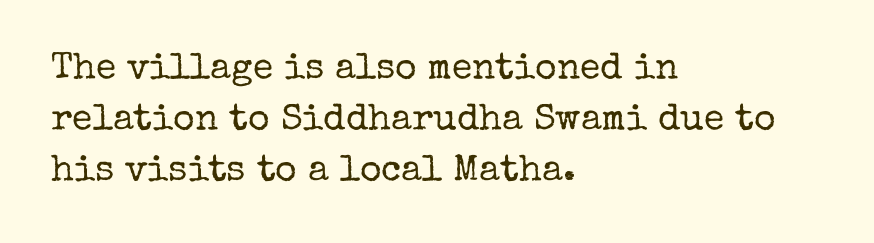
Q: Is the text bold? A: No.
Q: Is the text italic (slanted)? A: No, it is upright.
Q: Is the typeface a serif or a sans-serif typeface? A: Serif.
Q: Is the text underlined? A: No.
Q: How is the paragraph aligned? A: Left-aligned.
Q: Is the spacing between letters normal or unusually wide? A: Normal.
Q: Is the spacing between lines tight, normal or loose? A: Normal.
Q: Width (condensed, normal, or wide)? A: Normal.
Q: Stroke contrast? A: Low.
Q: x-height? A: Medium.
Q: Monospaced? A: No.
